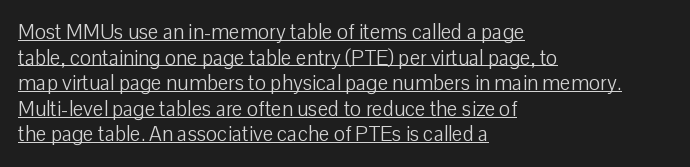
The image shows 21 px text type, upright; set left-aligned, line spacing 1.22x, normal letter spacing, underlined.
